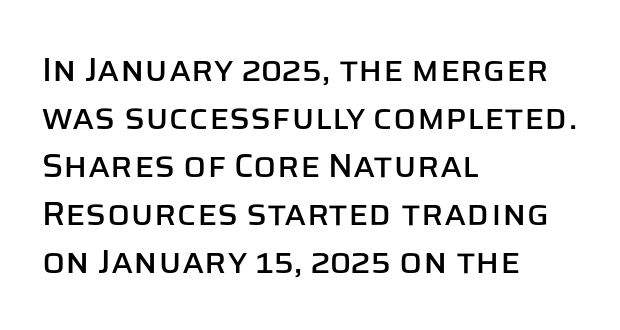
{"serif": "no", "italic": "no", "width": "normal", "stroke_contrast": "low", "x_height": "large", "monospaced": "no", "underline": "no", "align": "left", "line_spacing": "normal", "line_spacing_ratio": 1.41, "letter_spacing": "normal", "letter_spacing_em": 0.0, "glyph_px": 34}
